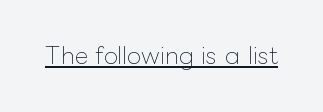
The image shows 23 px text type, upright; set normal letter spacing, underlined.
